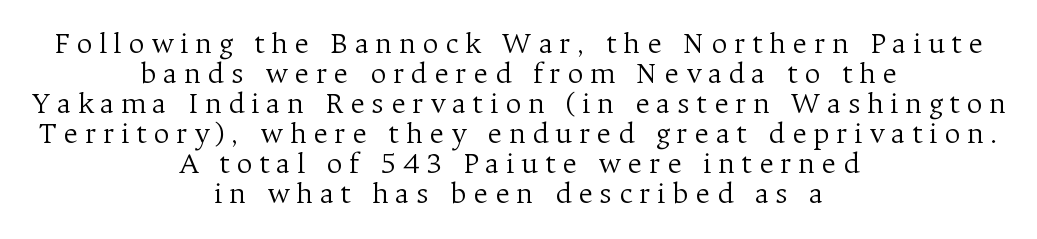
Q: Is the text bold? A: No.
Q: Is the text italic (slanted)? A: No, it is upright.
Q: Is the typeface a serif or a sans-serif typeface? A: Serif.
Q: Is the text underlined? A: No.
Q: How is the paragraph aligned? A: Centered.
Q: Is the spacing between letters normal or unusually wide? A: Unusually wide.
Q: Is the spacing between lines tight, normal or loose? A: Tight.
Q: Width (condensed, normal, or wide)? A: Normal.
Q: Stroke contrast? A: Medium.
Q: x-height? A: Medium.
Q: Monospaced? A: No.
